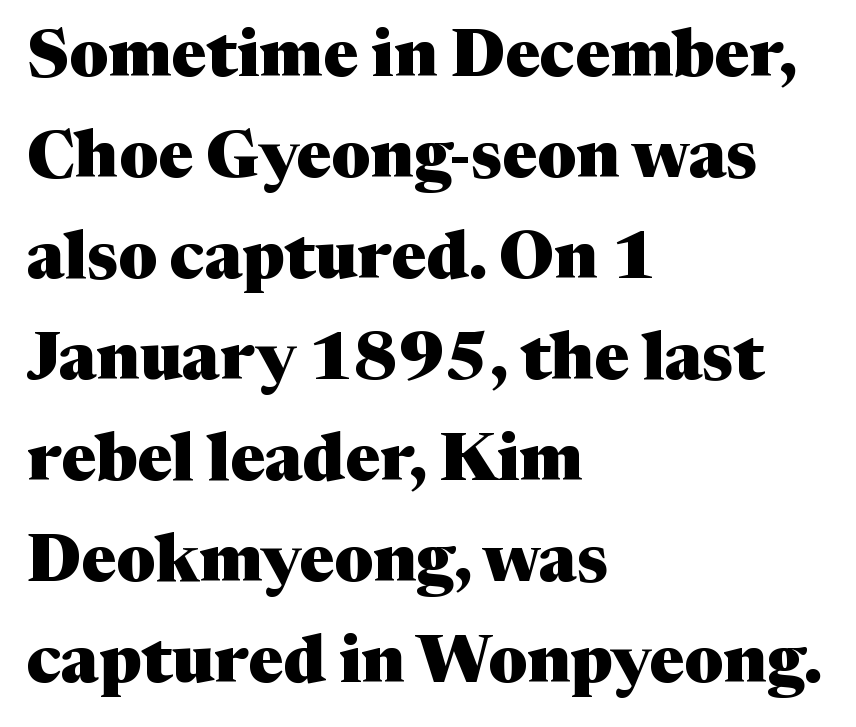
The face used here has the dense, thick strokes of a bold. Looks like regular typesetting: each glyph gets only the width it needs. Upright lettering throughout. Short note: letters normally spaced.
